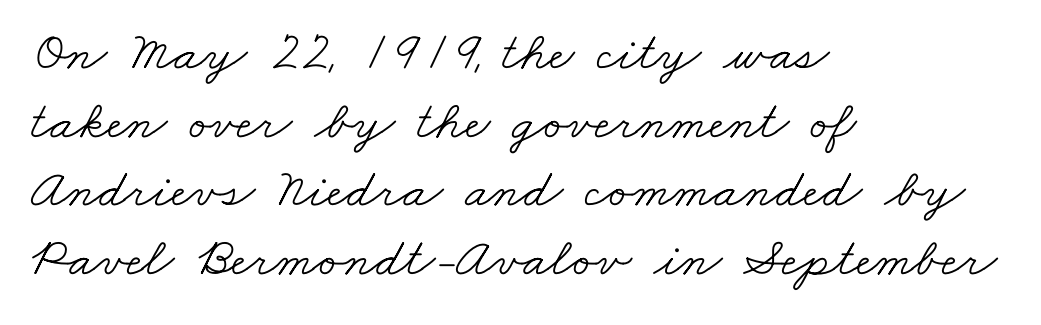
{"serif": "yes", "bold": "no", "weight": "light", "width": "wide", "stroke_contrast": "low", "x_height": "small", "monospaced": "no", "underline": "no", "align": "left", "line_spacing": "normal", "line_spacing_ratio": 1.25, "letter_spacing": "normal", "letter_spacing_em": 0.0, "glyph_px": 55}
